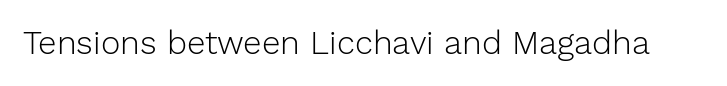
The glyphs in this specimen are sans serif. The cut favours lightness, reaching ordinary text weight at its darkest. Is this a fixed-width face? No — the glyphs have proportional, varying widths. Every stem runs plumb, perpendicular to the baseline. Rule under the text: the space is simply empty.
